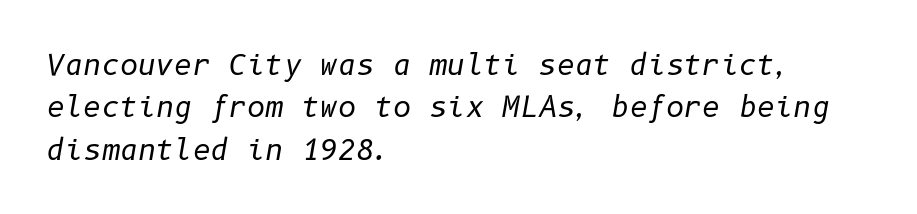
Does extra space separate the letters? No, they use regular spacing. Where is the straight margin? On the left. The font's italic variant was chosen for this text. Honestly, the row spacing looks completely unremarkable.
